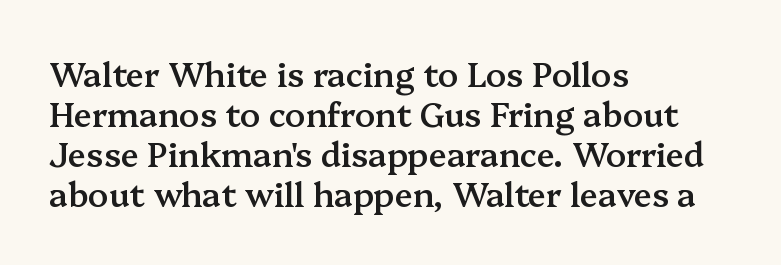
{"serif": "yes", "italic": "no", "bold": "semi", "weight": "semibold", "width": "normal", "stroke_contrast": "medium", "x_height": "medium", "monospaced": "no", "underline": "no", "align": "left", "line_spacing_ratio": 1.21, "letter_spacing": "normal", "letter_spacing_em": 0.0, "glyph_px": 33}
